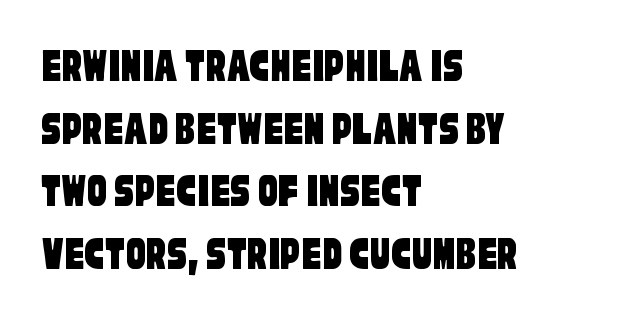
Reading down the block, your eye returns to a fixed left position each line. The face used here is proportionally spaced, like ordinary book or web type. The space beneath each line is pristine and unruled. The rendering shows plain stroke endings on the letterforms — a sans-serif design. The letters sit at their default tracking, neither squeezed nor spread.
